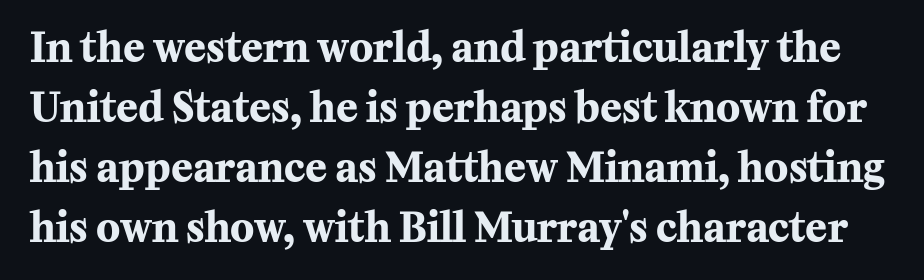
Pretty heavy lettering here — definitely bold. Summary of vertical rhythm: regular, with standard interline spacing. Glyph-to-glyph distance matches everyday printed text. Is this a fixed-width face? No — the glyphs have proportional, varying widths. The specimen omits any rule beneath the text block's lines. Classification — serif.
